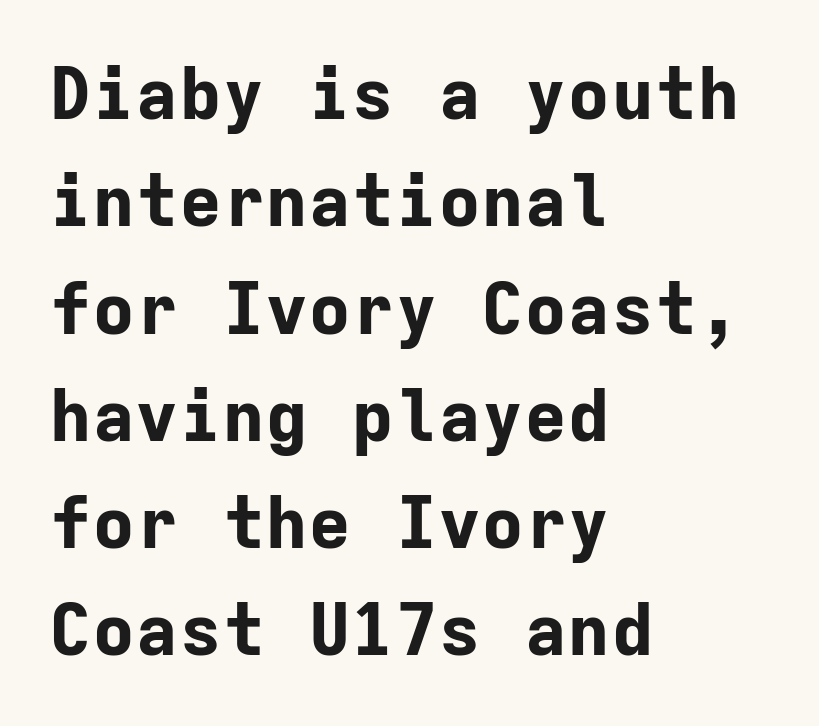
The image shows 72 px bold sans-serif type, upright, monospaced; set left-aligned, normal line spacing (1.49x), normal letter spacing, not underlined; low stroke contrast and a medium x-height.
